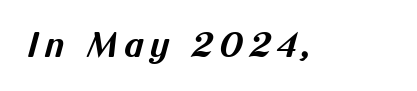
The characters look thick and weighty, a clear bold. Here the designer chose a conventional face with non-uniform glyph widths. Descenders hang freely into open space. Unlike a traditional serif, this face leaves its strokes unadorned.
